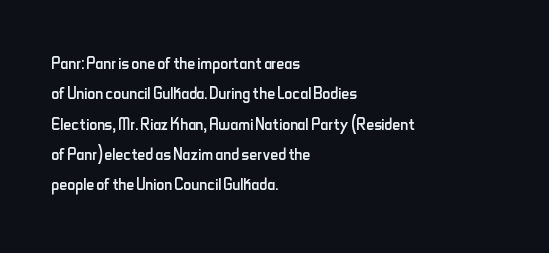
The image shows 22 px text type, upright; set left-aligned, normal line spacing (1.38x), normal letter spacing, not underlined.
